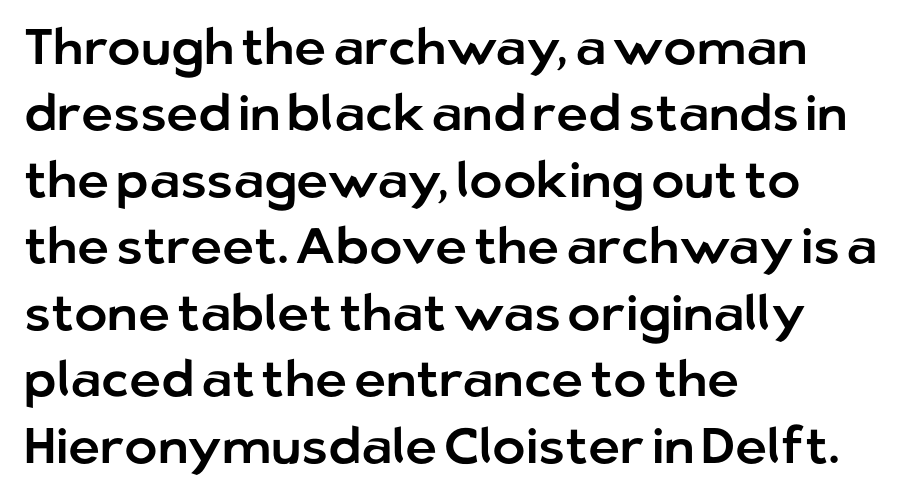
A typesetter would call this leading conventional body-copy spacing. The letters sit at their default tracking, neither squeezed nor spread. The lines in this sample share a left origin and differ only in where they stop. Character widths vary here, with narrow letters taking less room than wide ones.
